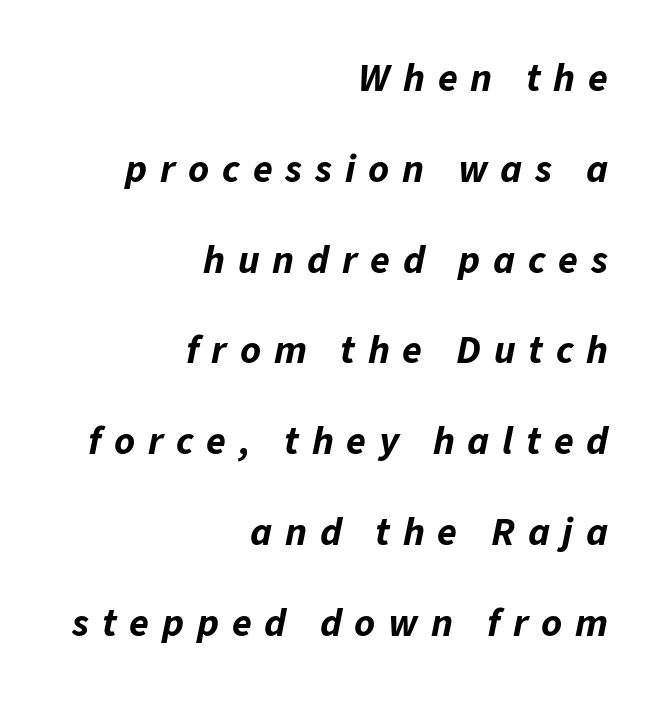
Casual observation: everything's shoved over to the right. Set as a true bold cut, around the 700 mark. The letters are spread apart with noticeably loose tracking. Each letter keeps its own natural width here, so spacing adapts to shape. Plain, unruled lines of type. Looking at the ascenders, they clearly lean.
